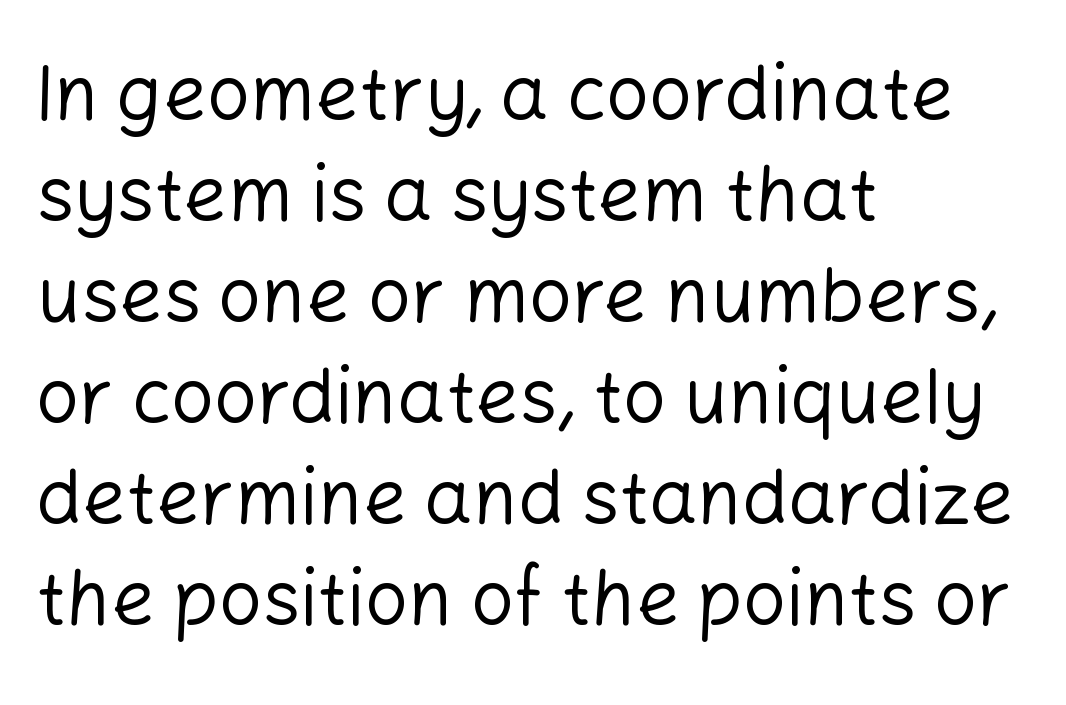
{"serif": "no", "italic": "no", "bold": "no", "weight": "regular", "width": "normal", "stroke_contrast": "low", "x_height": "medium", "monospaced": "no", "underline": "no", "align": "left", "line_spacing": "normal", "line_spacing_ratio": 1.33, "letter_spacing": "normal", "letter_spacing_em": 0.0, "glyph_px": 76}
